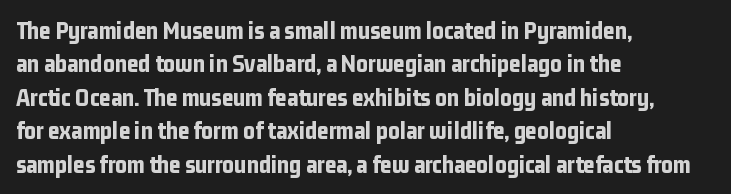
Q: Is the text bold? A: Yes.
Q: Is the text italic (slanted)? A: No, it is upright.
Q: Is the text underlined? A: No.
Q: How is the paragraph aligned? A: Left-aligned.
Q: Is the spacing between letters normal or unusually wide? A: Normal.
Q: Is the spacing between lines tight, normal or loose? A: Normal.
